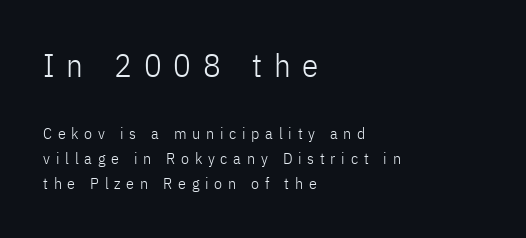
{"serif": "no", "italic": "no", "bold": "no", "weight": "light", "width": "condensed", "stroke_contrast": "low", "x_height": "medium", "monospaced": "no", "underline": "no", "align": "left", "line_spacing": "normal", "line_spacing_ratio": 1.58, "letter_spacing": "wide", "letter_spacing_em": 0.36, "larger_block": "first", "size_ratio": 2.06, "glyph_px": 33}
